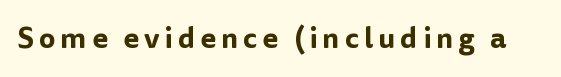
Is this a fixed-width face? No — the glyphs have proportional, varying widths. A bare baseline throughout the passage. This sample uses an upright cut, with every glyph sitting square on the baseline. Classification — sans serif.
